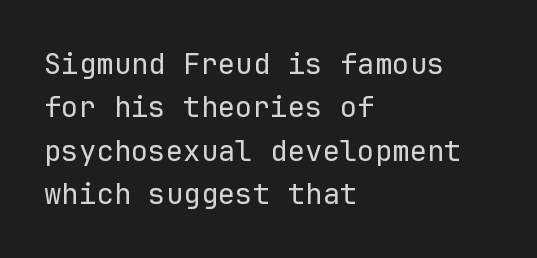
The image shows 29 px regular-weight sans-serif type, upright, monospaced; set left-aligned, normal line spacing (1.5x), normal letter spacing, not underlined; low stroke contrast and a medium x-height.
